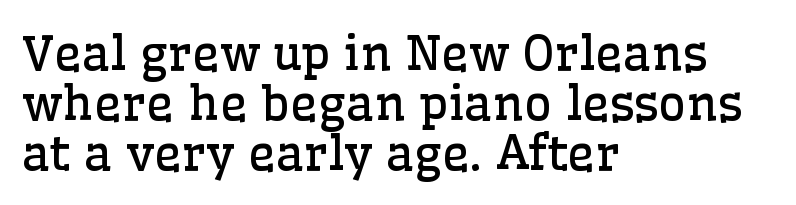
{"serif": "yes", "italic": "no", "bold": "no", "weight": "regular", "width": "normal", "stroke_contrast": "low", "x_height": "medium", "monospaced": "no", "underline": "no", "align": "left", "line_spacing": "tight", "line_spacing_ratio": 1.04, "letter_spacing": "normal", "letter_spacing_em": 0.0, "glyph_px": 48}
